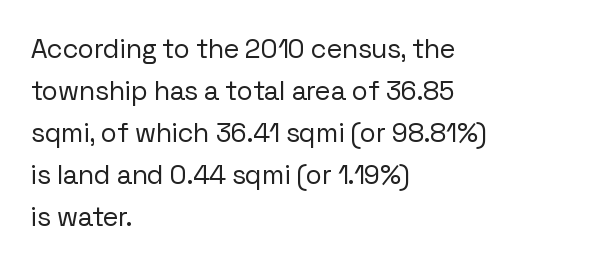
Q: Is the text bold? A: No.
Q: Is the text italic (slanted)? A: No, it is upright.
Q: Is the text underlined? A: No.
Q: How is the paragraph aligned? A: Left-aligned.
Q: Is the spacing between letters normal or unusually wide? A: Normal.
Q: Is the spacing between lines tight, normal or loose? A: Normal.
